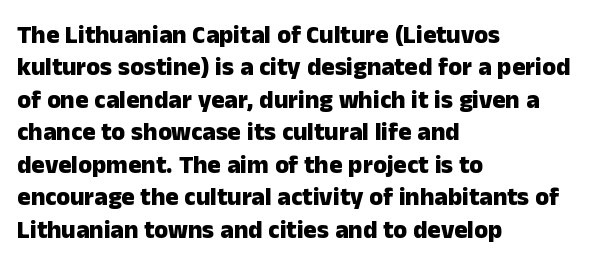
A typesetter would mark this as roman, not italic. The strokes are fattened all the way to bold. Beneath every word, the page is bare. The letters sit at their default tracking, neither squeezed nor spread. Notice how the passage keeps a crisp vertical edge on the left only. The lines sit at an ordinary, default distance from one another.
